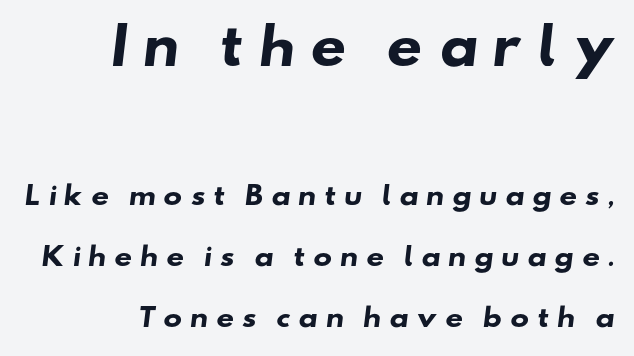
{"serif": "no", "bold": "yes", "weight": "heavy", "width": "wide", "stroke_contrast": "low", "x_height": "small", "monospaced": "no", "underline": "no", "align": "right", "line_spacing": "loose", "line_spacing_ratio": 2.44, "letter_spacing": "wide", "letter_spacing_em": 0.29, "larger_block": "first", "size_ratio": 2.0, "glyph_px": 50}
